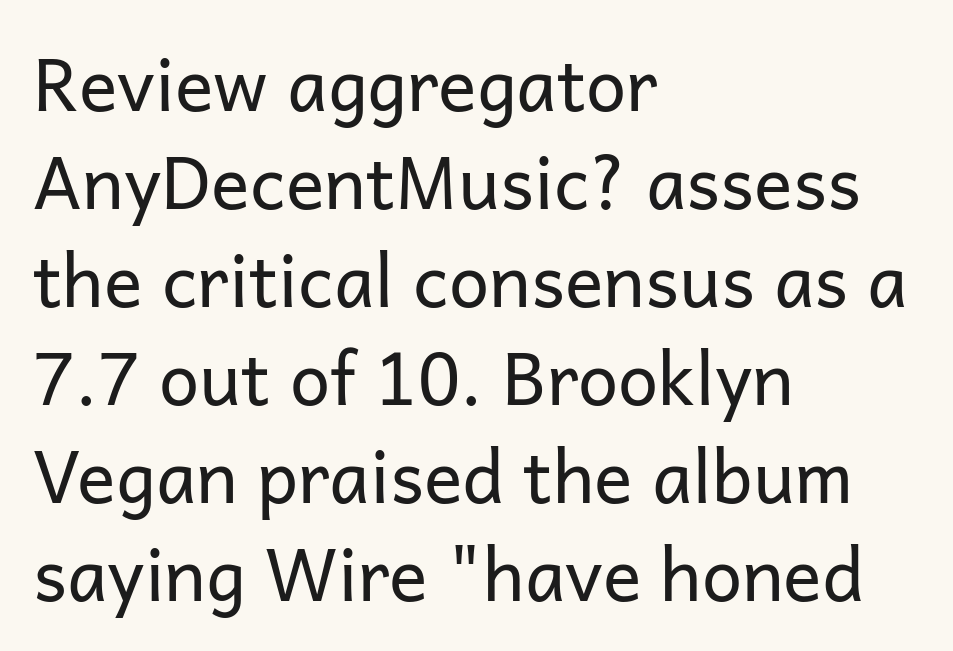
Honestly, the letter spacing is just normal — you wouldn't notice it. Each letter keeps its own natural width here, so spacing adapts to shape. The baseline area is clear. The paragraph has a hard left edge and a soft right edge. Unbolded letterforms with no extra heft. Letterform terminals end flat and unadorned throughout the passage.
